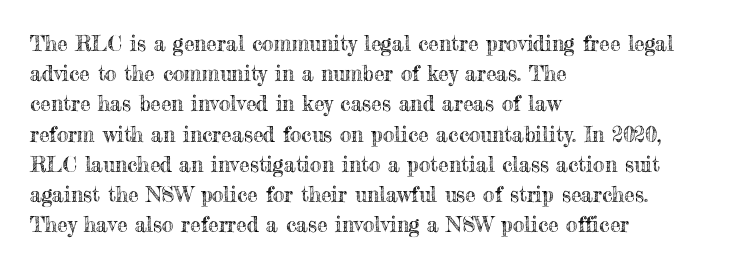
Q: Is the text italic (slanted)? A: No, it is upright.
Q: Is the text underlined? A: No.
Q: How is the paragraph aligned? A: Left-aligned.
Q: Is the spacing between letters normal or unusually wide? A: Normal.
Q: Is the spacing between lines tight, normal or loose? A: Normal.
